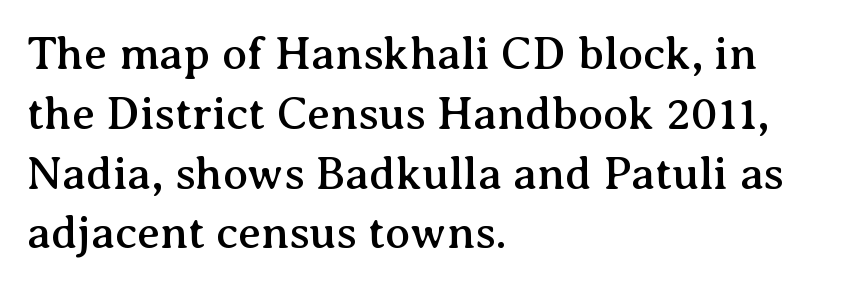
The type family on display is of the serif kind. Successive baselines arrive at the customary interval. Every character sits straight up, as roman type does. Letter spacing: default. The rag falls on the right side of this text block.
